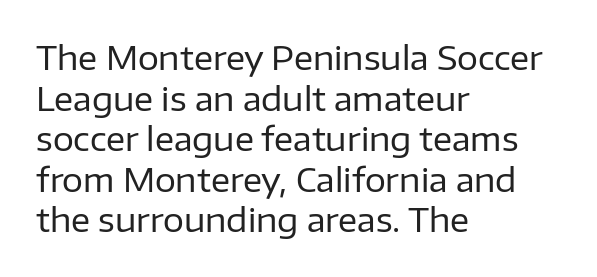
Every stem runs plumb, perpendicular to the baseline. Beneath every word, the page is bare. The weight would be labelled regular, book, light, or lighter still. The passage shown is typed in a proportional face where columns would drift. Stroke terminals: plain, sans-serif. Letter spacing: default.
